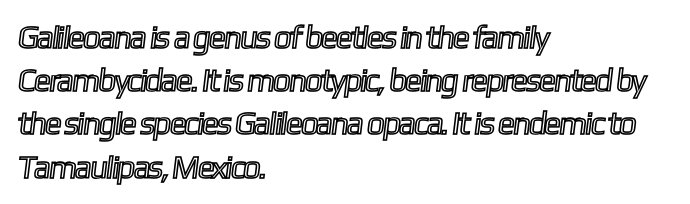
Q: Is the text underlined? A: No.
Q: How is the paragraph aligned? A: Left-aligned.
Q: Is the spacing between letters normal or unusually wide? A: Normal.
Q: Is the spacing between lines tight, normal or loose? A: Normal.
Q: Width (condensed, normal, or wide)? A: Condensed.
Q: x-height? A: Medium.
Q: Monospaced? A: No.
